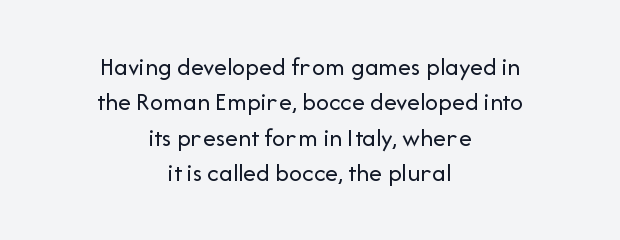
Words float on clear page, feet unadorned. Weight class: somewhere from thin through regular. Does the lettering tilt? It doesn't — this is upright. Regular leading. Inter-character spacing is left at the font's built-in metrics.
